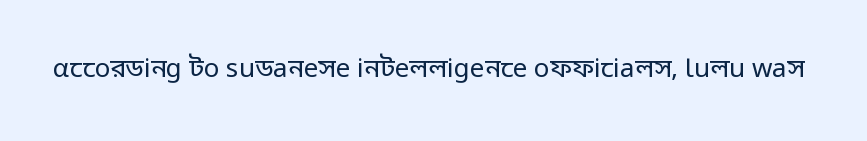
Q: Is the text bold? A: No.
Q: Is the text italic (slanted)? A: No, it is upright.
Q: Is the text underlined? A: No.
Q: Is the spacing between letters normal or unusually wide? A: Normal.
